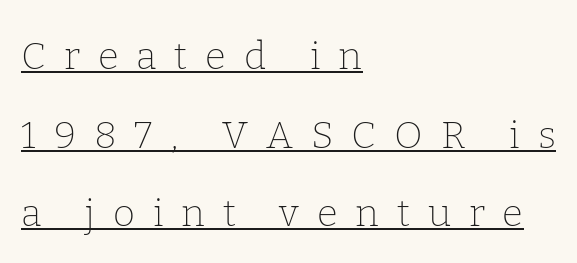
Q: Is the text bold? A: No.
Q: Is the text italic (slanted)? A: No, it is upright.
Q: Is the typeface a serif or a sans-serif typeface? A: Serif.
Q: Is the text underlined? A: Yes.
Q: How is the paragraph aligned? A: Left-aligned.
Q: Is the spacing between letters normal or unusually wide? A: Unusually wide.
Q: Is the spacing between lines tight, normal or loose? A: Loose.
Q: Width (condensed, normal, or wide)? A: Normal.
Q: Stroke contrast? A: Low.
Q: x-height? A: Medium.
Q: Monospaced? A: No.
